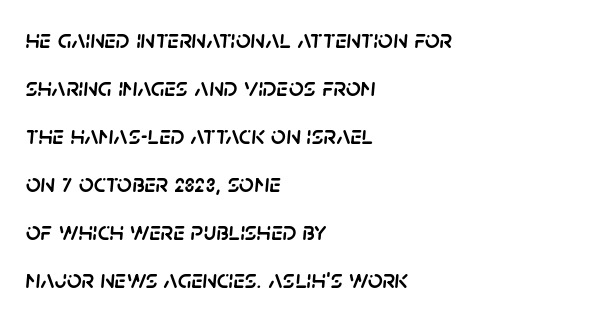
{"italic": "yes", "lean": "right", "slant_degrees": 5, "underline": "no", "align": "left", "line_spacing_ratio": 1.85, "letter_spacing": "normal", "letter_spacing_em": 0.0, "glyph_px": 26}
